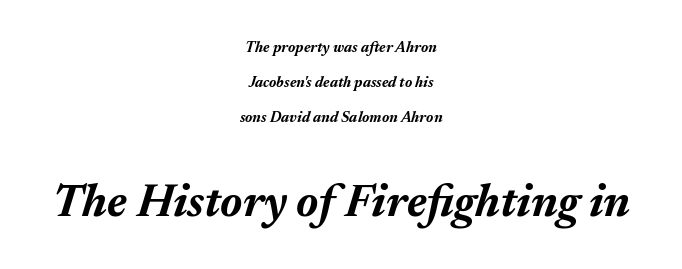
{"italic": "yes", "lean": "right", "slant_degrees": 17, "bold": "yes", "weight": "bold", "width": "normal", "stroke_contrast": "medium", "x_height": "medium", "monospaced": "no", "underline": "no", "align": "center", "line_spacing": "loose", "line_spacing_ratio": 2.33, "letter_spacing": "normal", "letter_spacing_em": 0.0, "larger_block": "second", "size_ratio": 3.07, "glyph_px": 46}
